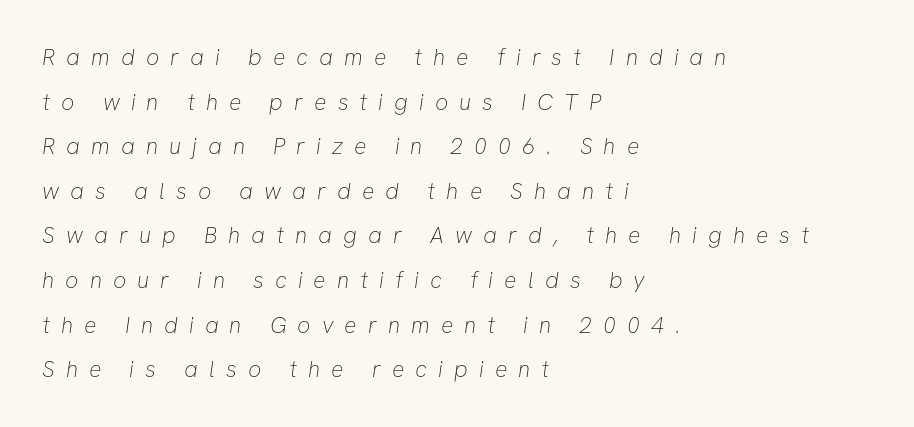
The image shows 23 px text type; set left-aligned, loose line spacing (1.94x), unusually wide letter spacing (+0.48 em), not underlined.
